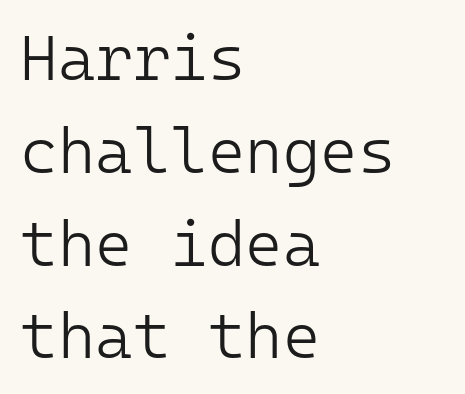
Alignment: flush left. Posture: straight, roman, zero tilt. Do the characters align in a grid? Yes, the font is monospaced. No extra tracking has been applied to these lines. The area under the type is left untouched.
